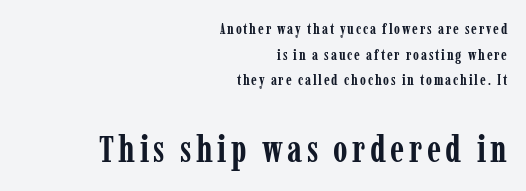
The characters look thick and weighty, a clear bold. This sample uses an upright cut, with every glyph sitting square on the baseline. The designer gave the closing block more size than the opening block. Anything drawn beneath the words? Only blank space.
